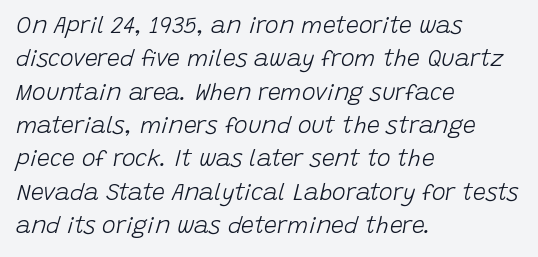
Emphasis-style slanted type is in use. Compared with typical body copy, the letter spacing here is the same. Short and long lines alike share a common starting point at left. Is this a heavy cut? Hardly; it is regular or lighter. These lines sit exactly where default settings would place them. Any mark beneath the type? The region is blank.
